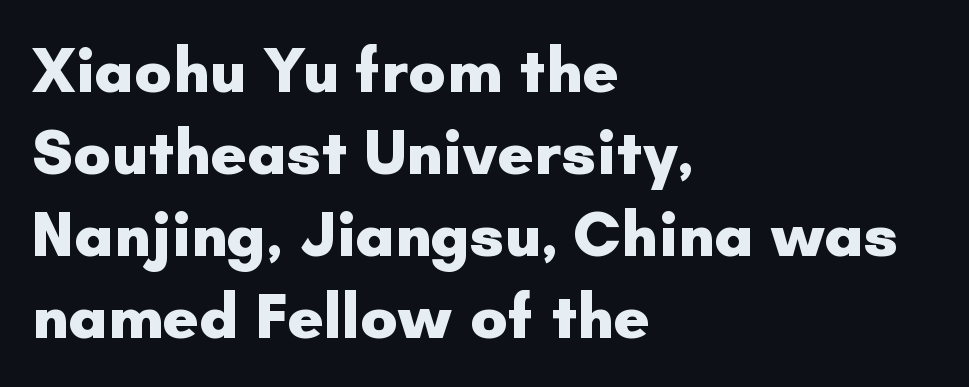
{"serif": "no", "italic": "no", "bold": "yes", "weight": "heavy", "width": "normal", "stroke_contrast": "low", "x_height": "small", "monospaced": "no", "underline": "no", "align": "left", "line_spacing": "normal", "line_spacing_ratio": 1.3, "letter_spacing": "normal", "letter_spacing_em": 0.0, "glyph_px": 63}
